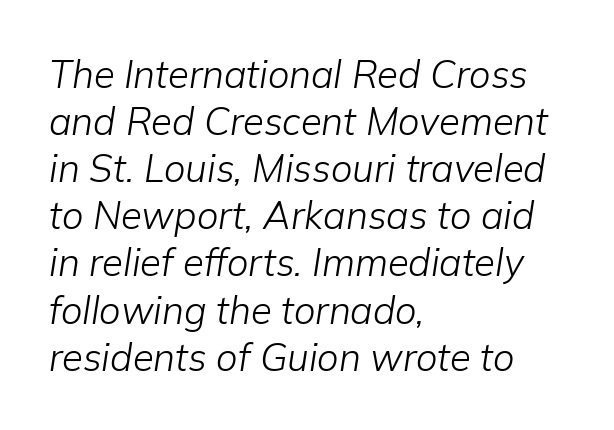
It's the slanting kind of type. Weight class: somewhere from thin through regular. This rendering features lettering with no underline. Is the block centered? No — it sits flush against the left margin.
